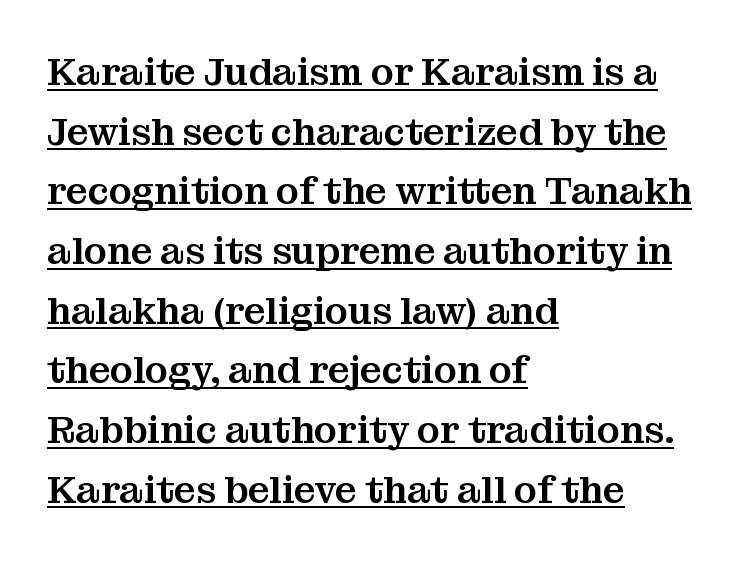
A continuous stroke trails under the words, as in a hyperlink. Notice how descenders clear the ascenders below comfortably — that's standard leading. The letters sit at their default tracking, neither squeezed nor spread. One-word summary of the alignment: left. The font's upright variant was chosen for this text. Serif or sans? Serif — the stroke terminals have little feet.
